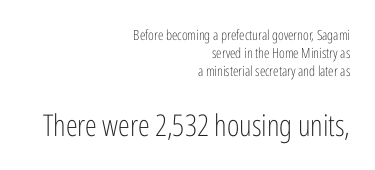
The image shows 30 px light, condensed sans-serif type, upright; set right-aligned, normal line spacing (1.28x), normal letter spacing, not underlined; the second (bottom) block is 2.14x larger; low stroke contrast and a medium x-height.
